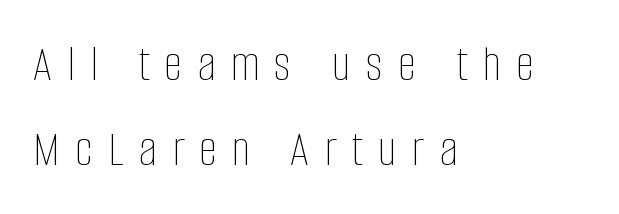
{"italic": "no", "bold": "no", "weight": "thin", "width": "condensed", "stroke_contrast": "low", "x_height": "large", "monospaced": "no", "underline": "no", "align": "left", "line_spacing": "normal", "line_spacing_ratio": 1.63, "letter_spacing": "wide", "letter_spacing_em": 0.29, "glyph_px": 52}
